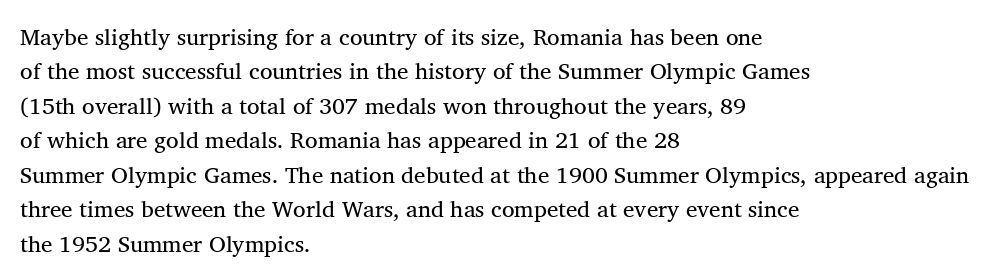
{"italic": "no", "bold": "no", "underline": "no", "align": "left", "line_spacing": "normal", "line_spacing_ratio": 1.5, "letter_spacing": "normal", "letter_spacing_em": 0.0, "glyph_px": 23}
